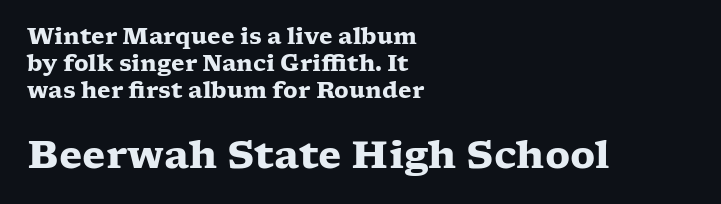
The image shows 38 px heavy, wide serif type, upright; set left-aligned, line spacing 1.22x, normal letter spacing, not underlined; the second (bottom) block is 1.73x larger; low stroke contrast and a medium x-height.
